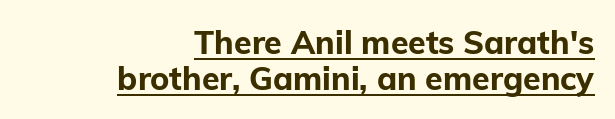
{"serif": "no", "italic": "no", "bold": "yes", "weight": "bold", "width": "normal", "stroke_contrast": "low", "x_height": "medium", "monospaced": "no", "underline": "yes", "align": "right", "line_spacing": "tight", "line_spacing_ratio": 1.11, "letter_spacing": "normal", "letter_spacing_em": 0.0, "glyph_px": 32}
